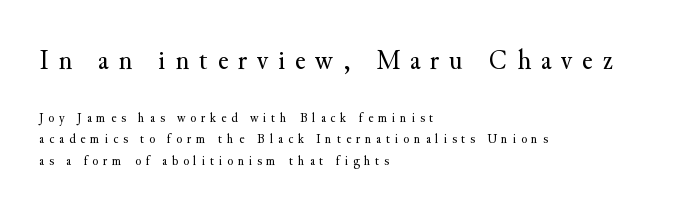
{"serif": "yes", "italic": "no", "bold": "no", "weight": "regular", "width": "normal", "stroke_contrast": "medium", "x_height": "small", "monospaced": "no", "underline": "no", "align": "left", "line_spacing": "normal", "line_spacing_ratio": 1.54, "letter_spacing": "wide", "letter_spacing_em": 0.34, "larger_block": "first", "size_ratio": 2.07, "glyph_px": 29}
